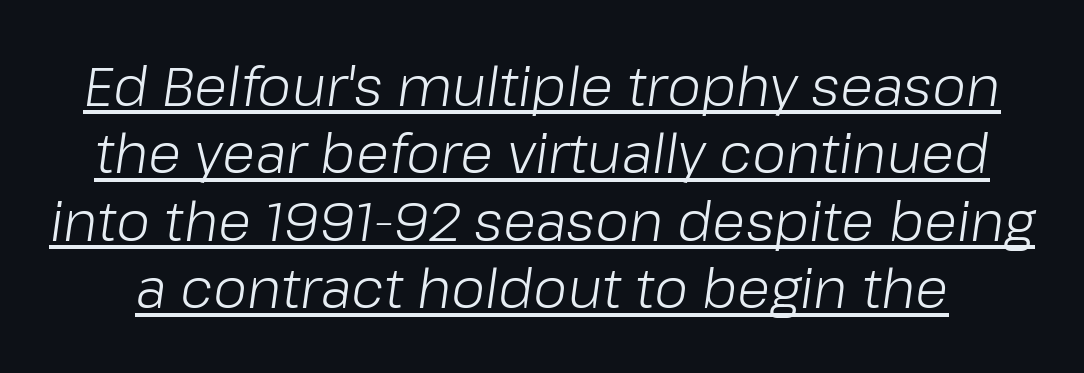
The image shows 54 px light type, italic (leaning right); set normal line spacing (1.25x), normal letter spacing, underlined; low stroke contrast and a medium x-height.
